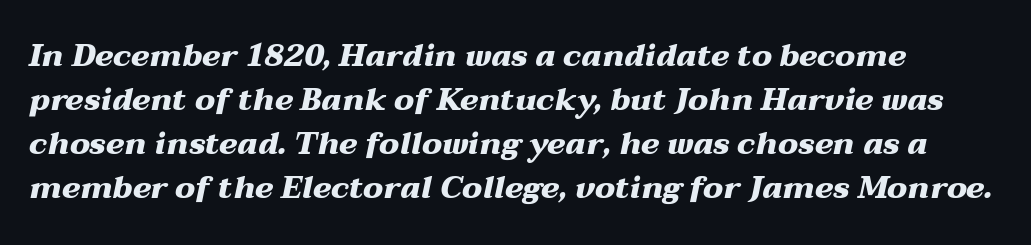
The image shows 31 px heavy, wide type, italic (leaning right); set normal line spacing (1.42x), normal letter spacing, not underlined; medium stroke contrast and a medium x-height.
